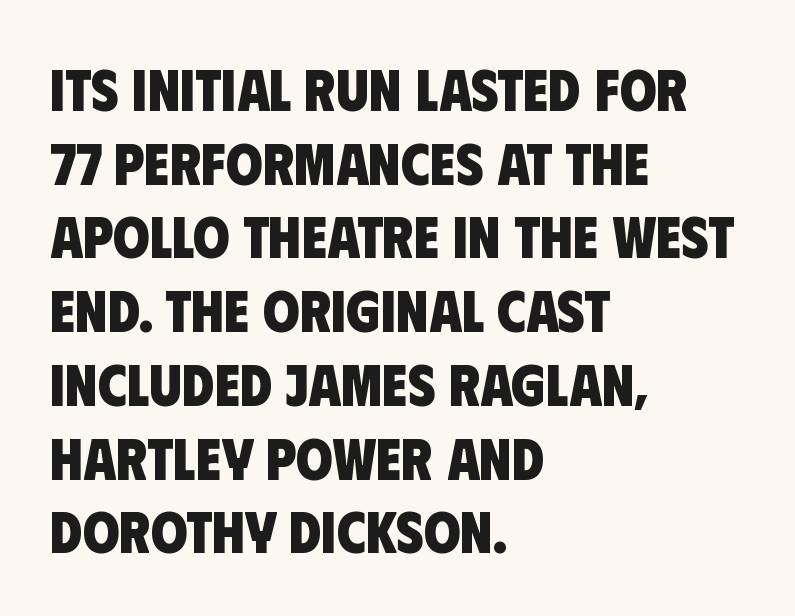
Casual observation: everything's shoved over to the left. The gaps between neighbouring characters are ordinary and unremarkable. The letters are bold, with thick, heavy strokes. This sample has the flowing, uneven cadence of proportional lettering.
